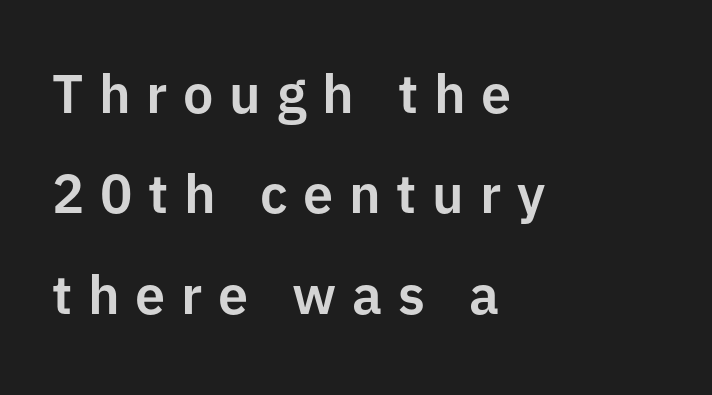
{"serif": "no", "italic": "no", "width": "normal", "stroke_contrast": "low", "x_height": "medium", "monospaced": "no", "underline": "no", "align": "left", "line_spacing_ratio": 1.86, "letter_spacing": "wide", "letter_spacing_em": 0.29, "glyph_px": 54}
